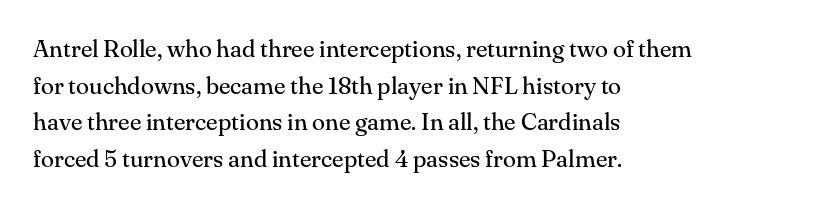
The image shows 24 px text type, upright; set left-aligned, normal line spacing (1.53x), normal letter spacing, not underlined.
